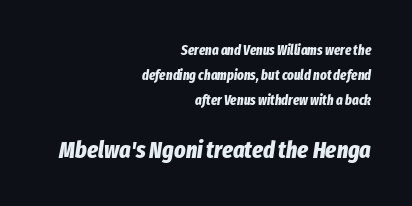
The rendering keeps characters at their native spacing. Underline: absent. Looking at the ascenders, they clearly lean. The typesetter chose a ragged-left arrangement here. The composition opens small and finishes big. These words are printed bold, with thick strokes throughout.
